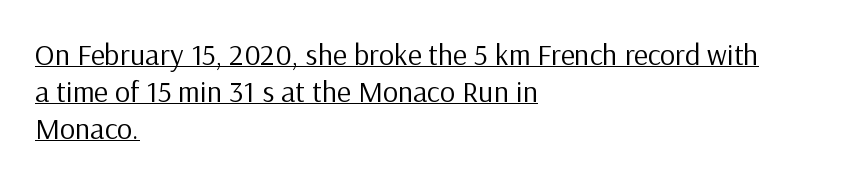
Is this a fixed-width face? No — the glyphs have proportional, varying widths. The letters stand straight up with perfectly vertical stems. The face used here is rendered with its standard letterfit. Compared with a typical body face, this is equally light or lighter still. Emphasis is given by a line drawn under the lettering.
